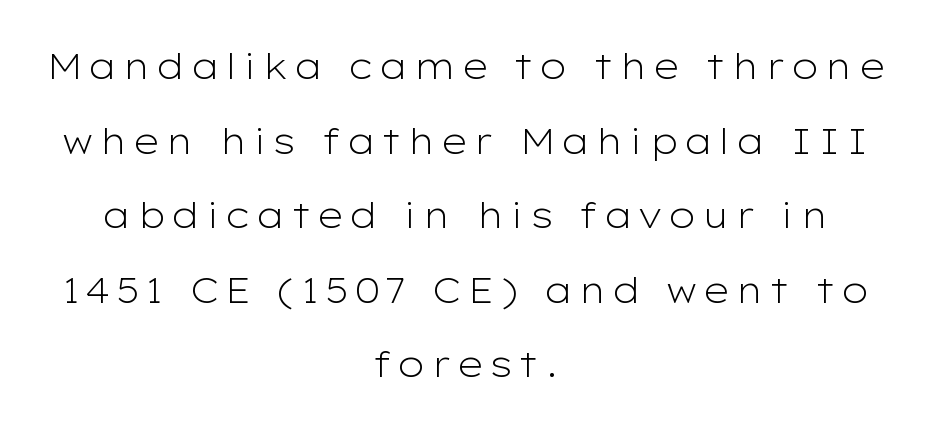
{"serif": "no", "italic": "no", "bold": "no", "weight": "light", "width": "wide", "stroke_contrast": "low", "x_height": "medium", "monospaced": "no", "underline": "no", "align": "center", "line_spacing": "loose", "line_spacing_ratio": 2.13, "glyph_px": 35}
